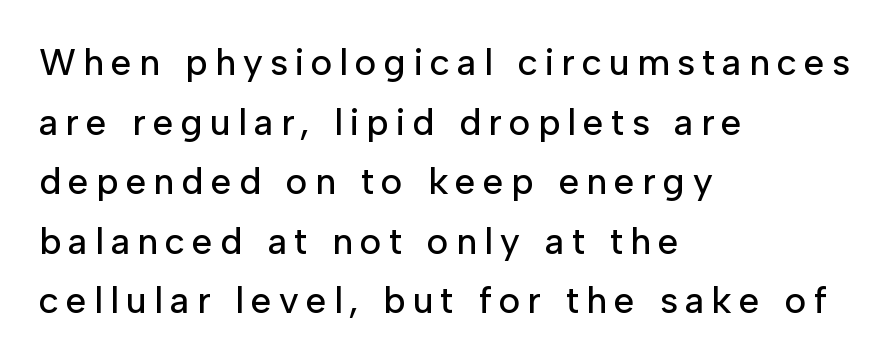
Q: Is the text italic (slanted)? A: No, it is upright.
Q: Is the typeface a serif or a sans-serif typeface? A: Sans-serif.
Q: Is the text underlined? A: No.
Q: How is the paragraph aligned? A: Left-aligned.
Q: Is the spacing between letters normal or unusually wide? A: Unusually wide.
Q: Is the spacing between lines tight, normal or loose? A: Normal.
Q: Width (condensed, normal, or wide)? A: Normal.
Q: Stroke contrast? A: Low.
Q: x-height? A: Medium.
Q: Monospaced? A: No.
